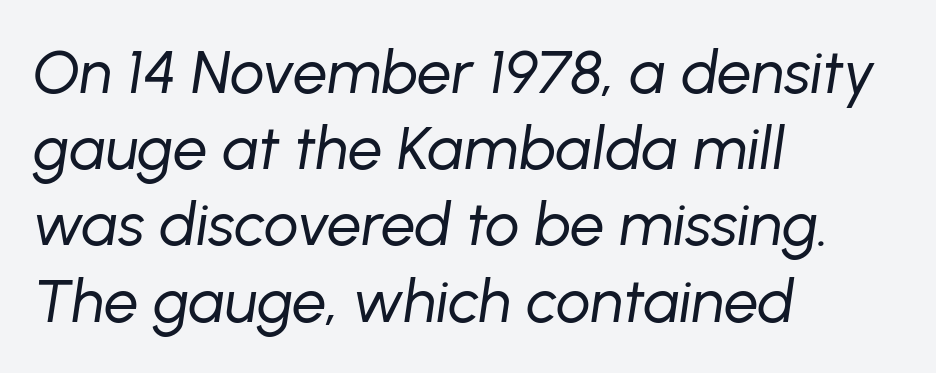
Check the space under the baseline: it is left empty. The passage shown is typed in a proportional face where columns would drift. Posture: slanted. Vertical spacing — default.
